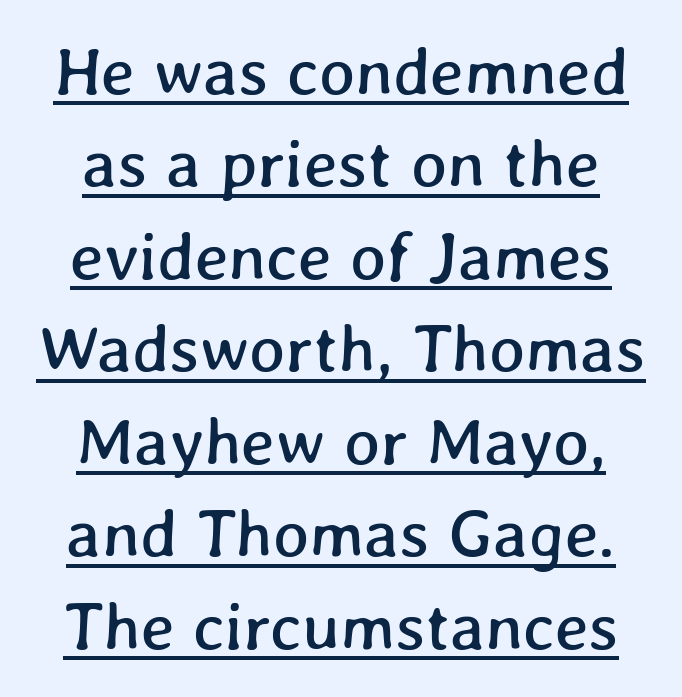
What decoration does the sample have? An underline. Nobody touched the tracking dial on this one. Line spacing here is normal. These lines are rendered in a variable-pitch font.
